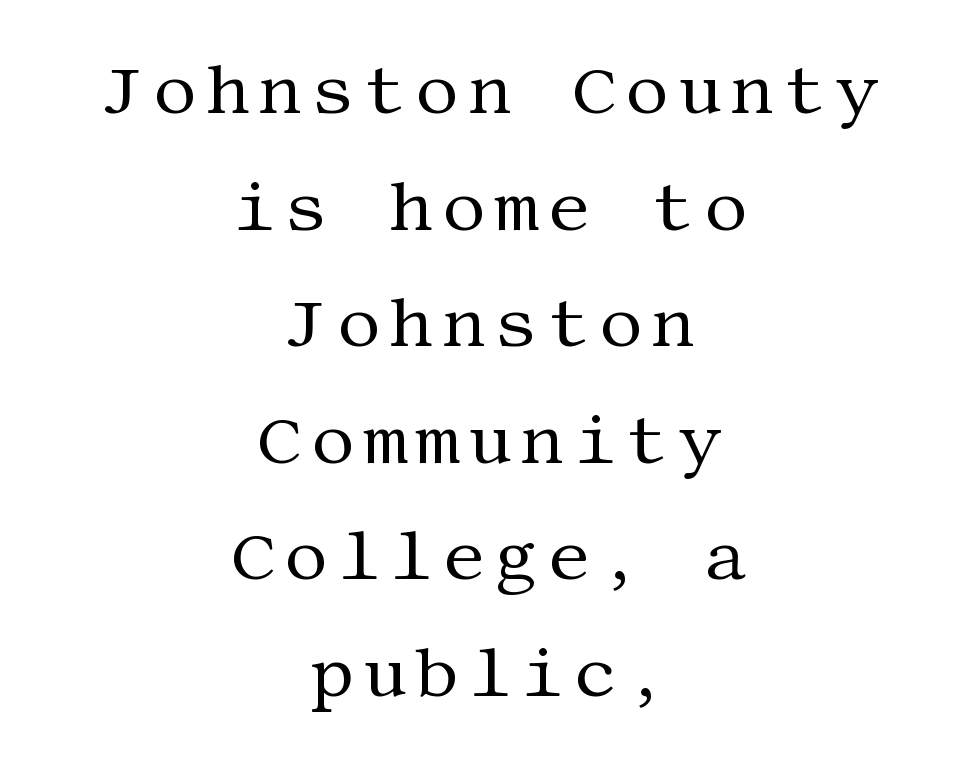
Q: Is the text bold? A: No.
Q: Is the text italic (slanted)? A: No, it is upright.
Q: Is the typeface a serif or a sans-serif typeface? A: Serif.
Q: Is the text underlined? A: No.
Q: How is the paragraph aligned? A: Centered.
Q: Is the spacing between lines tight, normal or loose? A: Normal.
Q: Width (condensed, normal, or wide)? A: Normal.
Q: Stroke contrast? A: Medium.
Q: x-height? A: Large.
